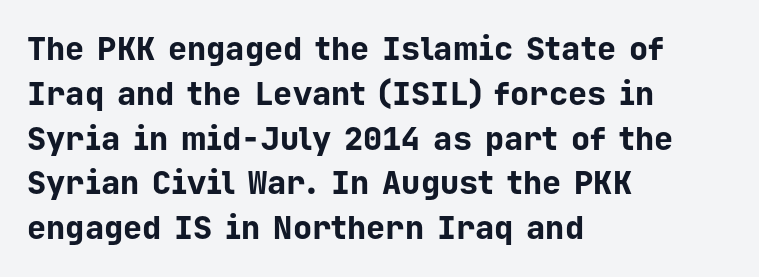
Q: Is the text bold? A: Yes.
Q: Is the text italic (slanted)? A: No, it is upright.
Q: Is the typeface a serif or a sans-serif typeface? A: Sans-serif.
Q: Is the text underlined? A: No.
Q: How is the paragraph aligned? A: Left-aligned.
Q: Is the spacing between letters normal or unusually wide? A: Normal.
Q: Is the spacing between lines tight, normal or loose? A: Normal.
Q: Width (condensed, normal, or wide)? A: Normal.
Q: Stroke contrast? A: Low.
Q: x-height? A: Medium.
Q: Monospaced? A: Yes.
